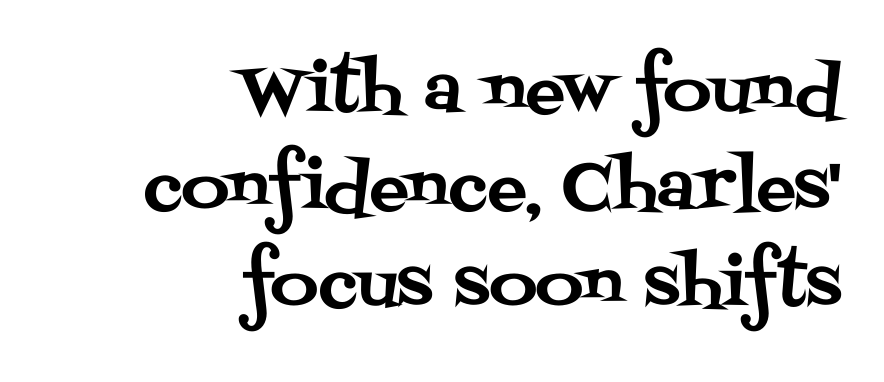
Q: Is the text italic (slanted)? A: No, it is upright.
Q: Is the typeface a serif or a sans-serif typeface? A: Serif.
Q: Is the text underlined? A: No.
Q: How is the paragraph aligned? A: Right-aligned.
Q: Is the spacing between letters normal or unusually wide? A: Normal.
Q: Is the spacing between lines tight, normal or loose? A: Normal.
Q: Width (condensed, normal, or wide)? A: Normal.
Q: Stroke contrast? A: Medium.
Q: x-height? A: Large.
Q: Monospaced? A: No.
